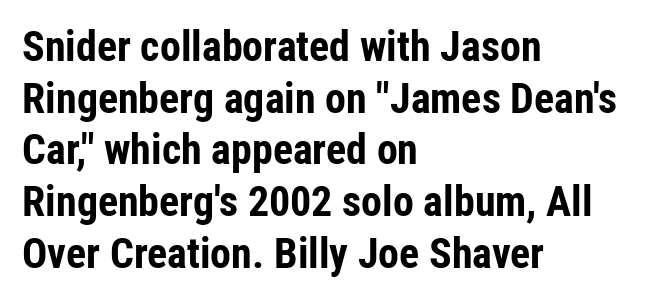
{"serif": "no", "italic": "no", "bold": "yes", "weight": "bold", "width": "condensed", "stroke_contrast": "low", "x_height": "medium", "monospaced": "no", "underline": "no", "align": "left", "line_spacing_ratio": 1.23, "letter_spacing": "normal", "letter_spacing_em": 0.0, "glyph_px": 42}
